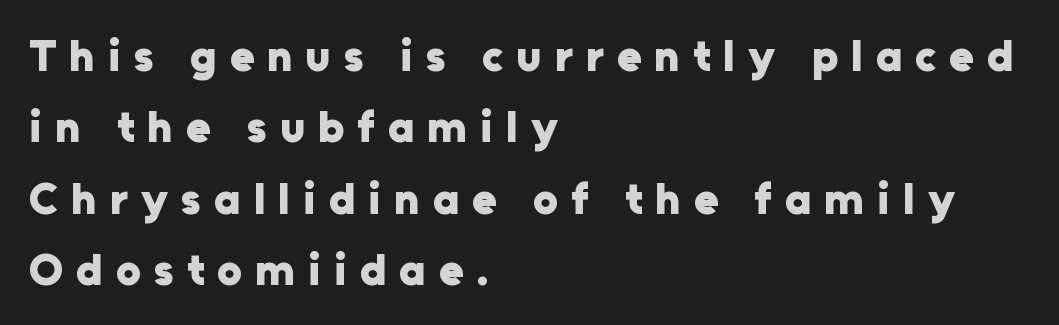
The image shows 44 px heavy sans-serif type, upright; set left-aligned, normal line spacing (1.62x), unusually wide letter spacing (+0.3 em), not underlined; low stroke contrast and a medium x-height.
